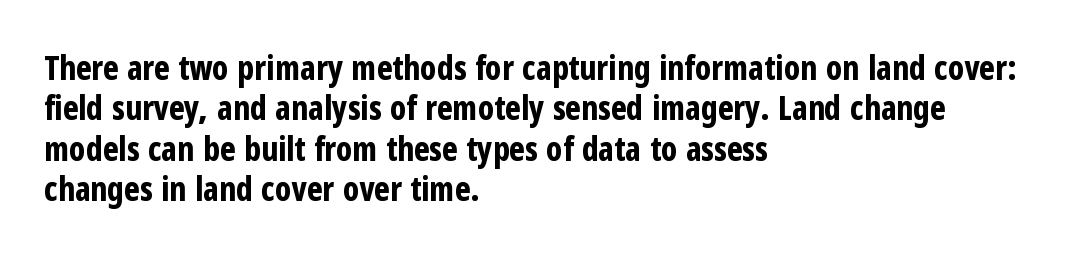
The image shows 33 px bold, condensed sans-serif type, upright; set left-aligned, line spacing 1.22x, normal letter spacing, not underlined; low stroke contrast and a medium x-height.
